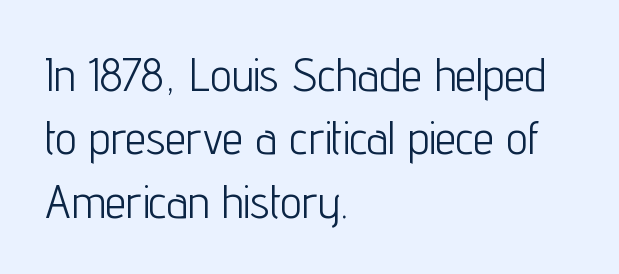
This is not heavy type; no bold has been used. Each word holds together tightly as a unit, with standard inter-letter gaps. Classification — sans serif. Characters remain perfectly vertical along every line. This sample has the flowing, uneven cadence of proportional lettering. Compared with typical paragraphs, the rows here are spaced about the same.
